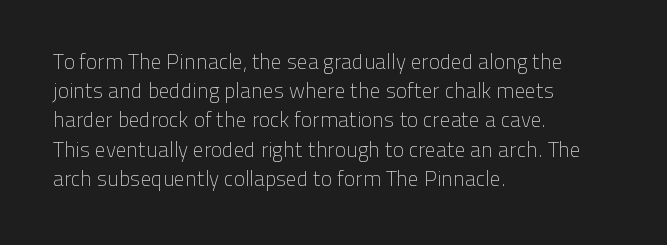
Tracking here is standard; glyphs follow each other at the usual distance. Heft: none added — not bold. These lines are set flush left with a ragged right edge. The letters stand straight up with perfectly vertical stems. Has an underline been added? It has not.
